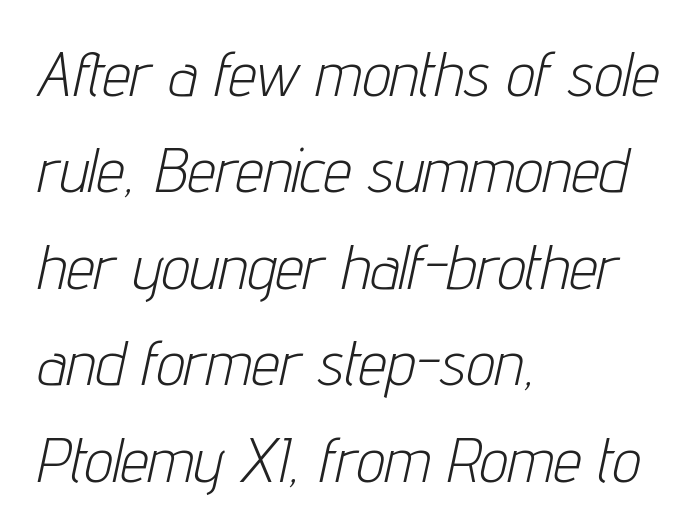
The image shows 63 px light, condensed type, italic (leaning right); set left-aligned, normal line spacing (1.53x), normal letter spacing, not underlined; low stroke contrast and a medium x-height.
